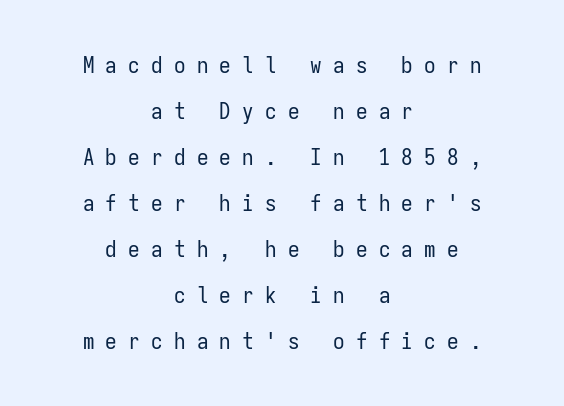
Q: Is the text bold? A: No.
Q: Is the text italic (slanted)? A: No, it is upright.
Q: Is the text underlined? A: No.
Q: How is the paragraph aligned? A: Centered.
Q: Is the spacing between letters normal or unusually wide? A: Unusually wide.
Q: Is the spacing between lines tight, normal or loose? A: Loose.
